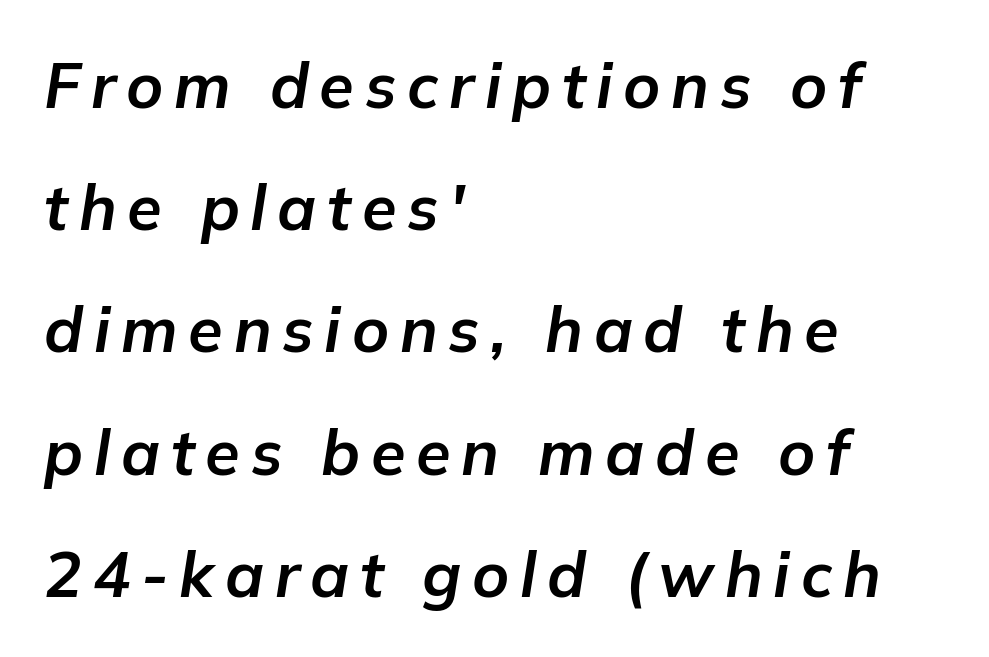
Q: Is the text bold? A: Yes.
Q: Is the text italic (slanted)? A: Yes, it leans right by about 9 degrees.
Q: Is the text underlined? A: No.
Q: How is the paragraph aligned? A: Left-aligned.
Q: Is the spacing between lines tight, normal or loose? A: Loose.
Q: Width (condensed, normal, or wide)? A: Normal.
Q: Stroke contrast? A: Low.
Q: x-height? A: Medium.
Q: Monospaced? A: No.
